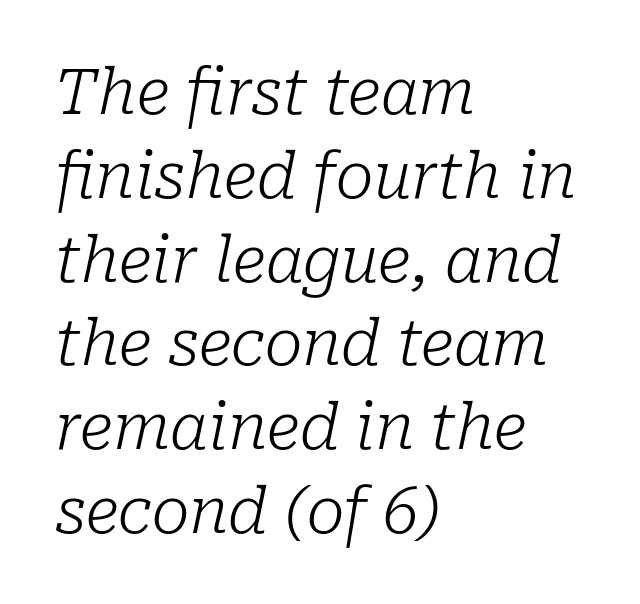
Q: Is the text bold? A: No.
Q: Is the text italic (slanted)? A: Yes, it leans right by about 10 degrees.
Q: Is the typeface a serif or a sans-serif typeface? A: Serif.
Q: Is the text underlined? A: No.
Q: How is the paragraph aligned? A: Left-aligned.
Q: Is the spacing between letters normal or unusually wide? A: Normal.
Q: Is the spacing between lines tight, normal or loose? A: Normal.
Q: Width (condensed, normal, or wide)? A: Normal.
Q: Stroke contrast? A: Low.
Q: x-height? A: Medium.
Q: Monospaced? A: No.
